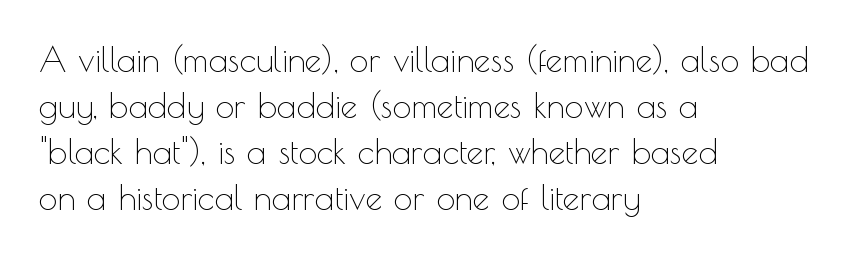
{"serif": "no", "italic": "no", "bold": "no", "weight": "thin", "width": "normal", "x_height": "small", "monospaced": "no", "underline": "no", "align": "left", "line_spacing": "normal", "line_spacing_ratio": 1.35, "letter_spacing": "normal", "letter_spacing_em": 0.0, "glyph_px": 34}
